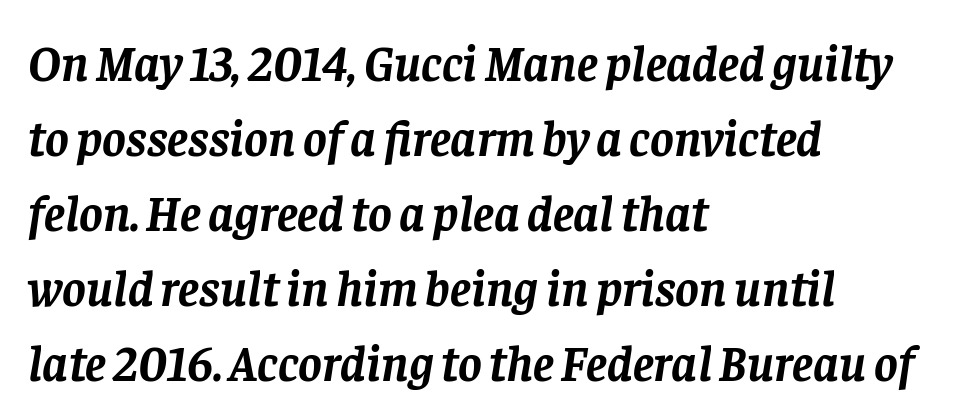
Q: Is the text bold? A: Yes.
Q: Is the text italic (slanted)? A: Yes, it leans right by about 8 degrees.
Q: Is the typeface a serif or a sans-serif typeface? A: Serif.
Q: Is the text underlined? A: No.
Q: How is the paragraph aligned? A: Left-aligned.
Q: Is the spacing between letters normal or unusually wide? A: Normal.
Q: Is the spacing between lines tight, normal or loose? A: Normal.
Q: Width (condensed, normal, or wide)? A: Normal.
Q: Stroke contrast? A: Low.
Q: x-height? A: Large.
Q: Monospaced? A: No.
